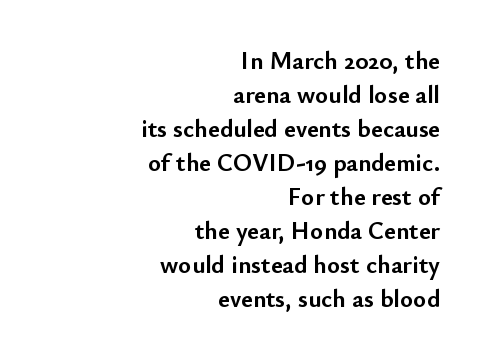
No word sits above an underline. The rendering uses a bold face; every stroke is thick and dark. Observe the ordinary spacing: letters are neighbours, not strangers. It's the straight-up-and-down kind of type.
